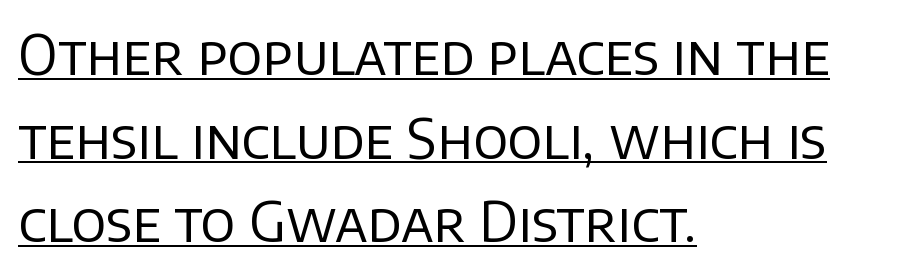
The image shows 55 px regular-weight sans-serif type, upright; set left-aligned, normal line spacing (1.52x), normal letter spacing, underlined; low stroke contrast and a large x-height.
